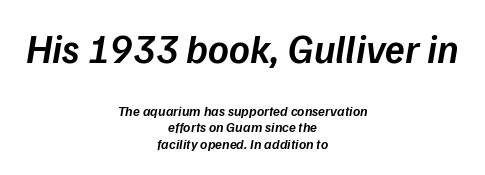
Q: Is the text bold? A: Semi-bold.
Q: Is the text italic (slanted)? A: Yes, it leans right by about 9 degrees.
Q: Is the text underlined? A: No.
Q: How is the paragraph aligned? A: Centered.
Q: Is the spacing between letters normal or unusually wide? A: Normal.
Q: Which block of text is set in a larger size, the first (top) or the second (bottom)? A: The first (top) one.
Q: Width (condensed, normal, or wide)? A: Normal.
Q: Stroke contrast? A: Low.
Q: x-height? A: Medium.
Q: Monospaced? A: No.
